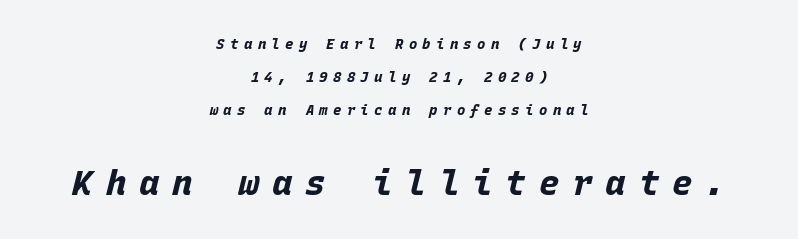
{"italic": "yes", "lean": "right", "slant_degrees": 15, "bold": "yes", "weight": "bold", "width": "normal", "stroke_contrast": "low", "x_height": "large", "monospaced": "yes", "underline": "no", "align": "center", "line_spacing": "loose", "line_spacing_ratio": 2.37, "letter_spacing": "wide", "letter_spacing_em": 0.38, "larger_block": "second", "size_ratio": 2.43, "glyph_px": 34}
